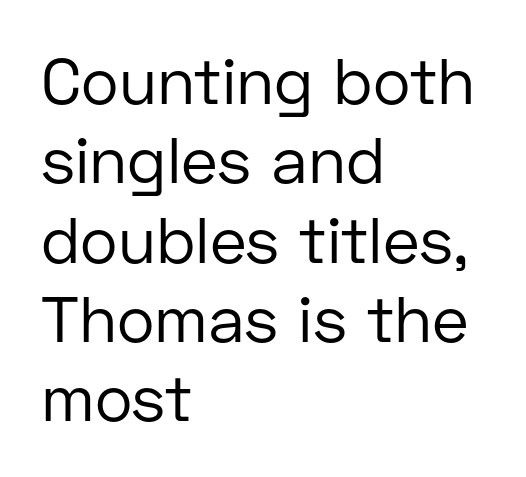
Stroke terminals: plain, sans-serif. Clear beneath every line of the passage. The letters stand upright; this is a roman face. Look at the tracking — it's just the regular setting, nothing added.
